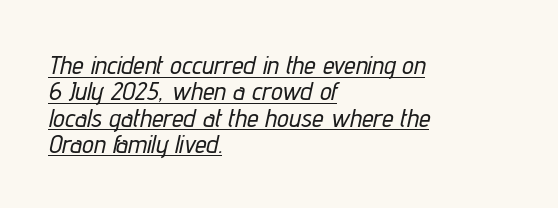
The image shows 26 px text type, italic (leaning right); set left-aligned, tight line spacing (1.01x), normal letter spacing, underlined.
